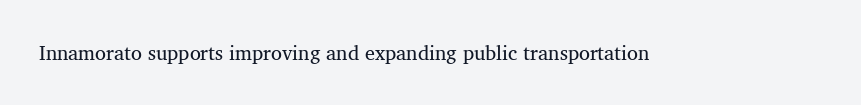
{"italic": "no", "bold": "no", "underline": "no", "letter_spacing": "normal", "letter_spacing_em": 0.0, "glyph_px": 20}
